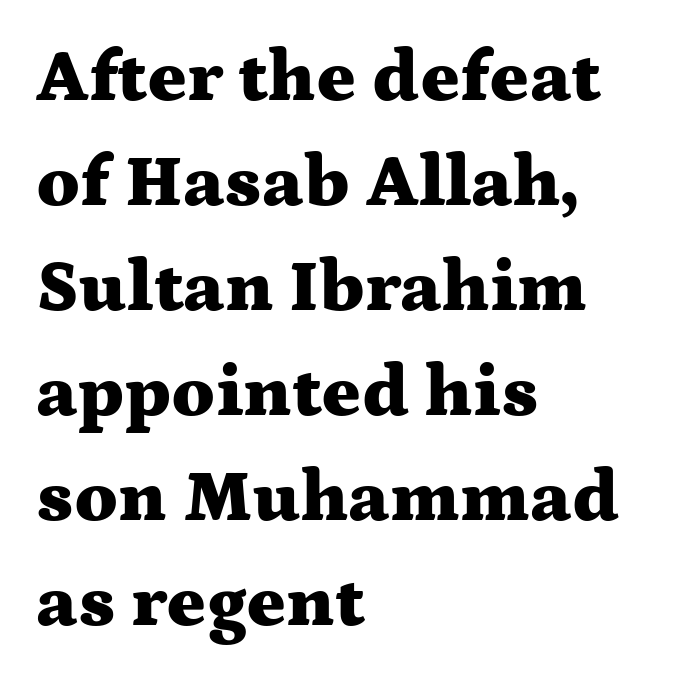
{"serif": "yes", "italic": "no", "bold": "yes", "weight": "heavy", "width": "wide", "stroke_contrast": "medium", "x_height": "medium", "monospaced": "no", "underline": "no", "align": "left", "line_spacing": "normal", "line_spacing_ratio": 1.42, "letter_spacing": "normal", "letter_spacing_em": 0.0, "glyph_px": 74}
